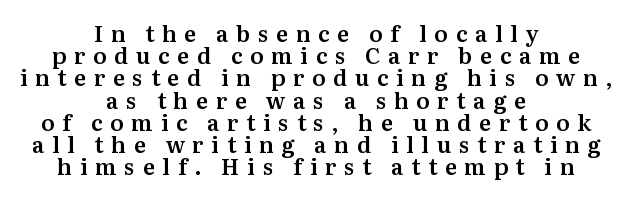
Do the letters lean? They stand straight. A student would call this center alignment; a typographer would say set centered. The strip under each line holds only bare page. You could barely slide anything between these rows.
